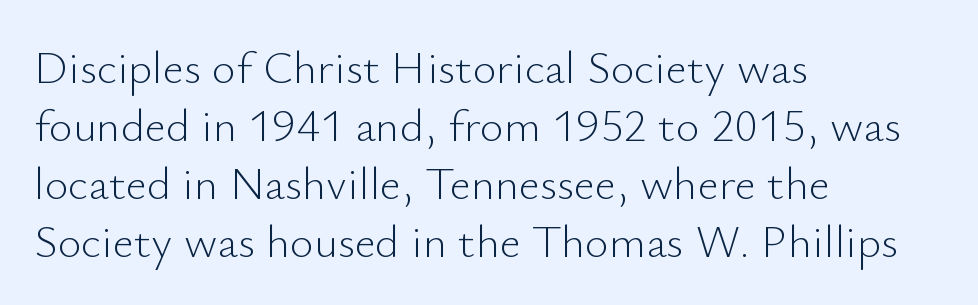
Q: Is the text bold? A: No.
Q: Is the text italic (slanted)? A: No, it is upright.
Q: Is the typeface a serif or a sans-serif typeface? A: Sans-serif.
Q: Is the text underlined? A: No.
Q: How is the paragraph aligned? A: Left-aligned.
Q: Is the spacing between letters normal or unusually wide? A: Normal.
Q: Is the spacing between lines tight, normal or loose? A: Normal.
Q: Width (condensed, normal, or wide)? A: Normal.
Q: Stroke contrast? A: Low.
Q: x-height? A: Small.
Q: Monospaced? A: No.
